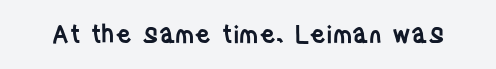
Quick note: underline off. Rendered with straight, roman letterforms. Each word holds together tightly as a unit, with standard inter-letter gaps. Slightly chunky letters — semibold, I'd say, not full bold.
